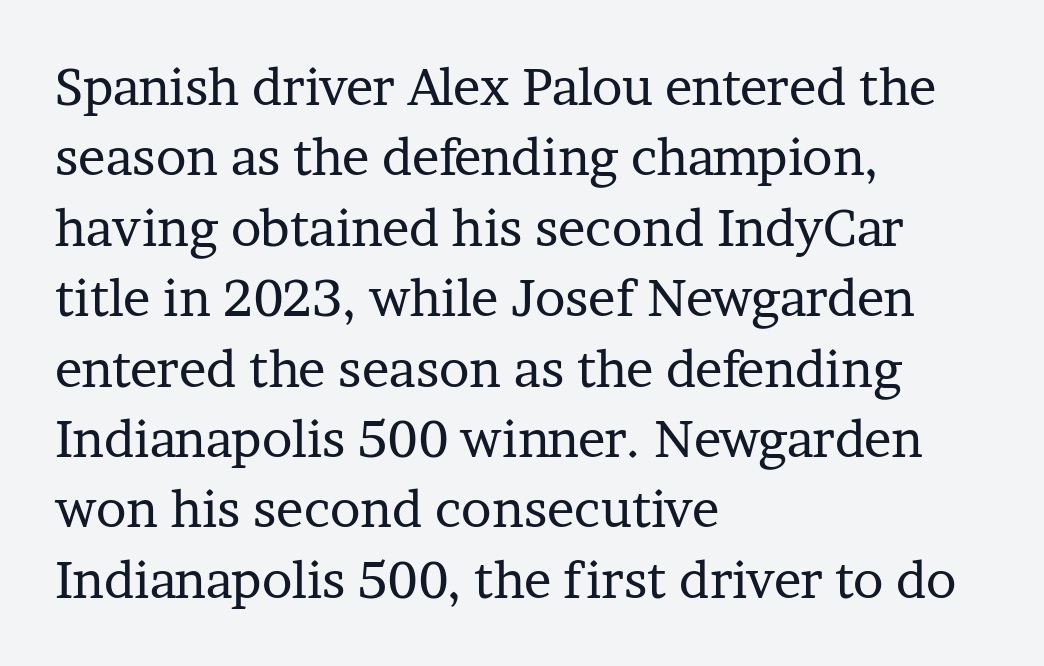
Regarding leading, the lines here are spaced in the standard way. Posture: straight, roman, zero tilt. No letter is thick-stroked: the sample isn't bold. These lines are composed in type with serifs. Compared with a centered layout, this one pins lines to the left instead.
